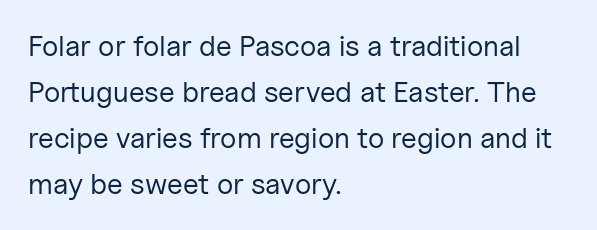
Q: Is the text bold? A: No.
Q: Is the text italic (slanted)? A: No, it is upright.
Q: Is the typeface a serif or a sans-serif typeface? A: Sans-serif.
Q: Is the text underlined? A: No.
Q: How is the paragraph aligned? A: Left-aligned.
Q: Is the spacing between letters normal or unusually wide? A: Normal.
Q: Is the spacing between lines tight, normal or loose? A: Normal.
Q: Width (condensed, normal, or wide)? A: Normal.
Q: Stroke contrast? A: Low.
Q: x-height? A: Medium.
Q: Monospaced? A: No.
